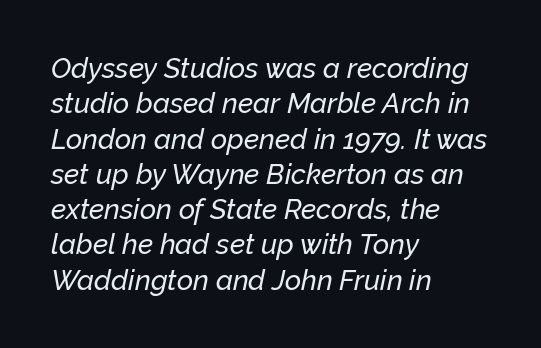
Q: Is the text italic (slanted)? A: Yes, it leans right by about 12 degrees.
Q: Is the text underlined? A: No.
Q: How is the paragraph aligned? A: Left-aligned.
Q: Is the spacing between letters normal or unusually wide? A: Normal.
Q: Is the spacing between lines tight, normal or loose? A: Normal.
Q: Width (condensed, normal, or wide)? A: Normal.
Q: Stroke contrast? A: Low.
Q: x-height? A: Medium.
Q: Monospaced? A: No.
